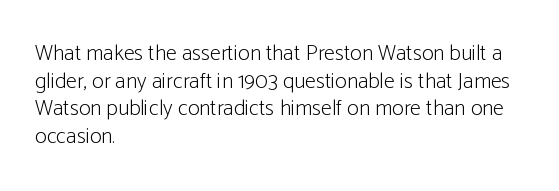
Q: Is the text bold? A: No.
Q: Is the text italic (slanted)? A: No, it is upright.
Q: Is the text underlined? A: No.
Q: How is the paragraph aligned? A: Left-aligned.
Q: Is the spacing between letters normal or unusually wide? A: Normal.
Q: Is the spacing between lines tight, normal or loose? A: Normal.
